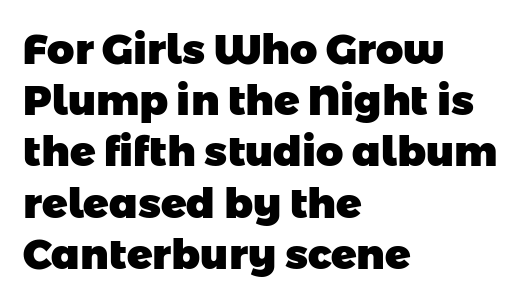
{"serif": "no", "bold": "yes", "weight": "heavy", "width": "normal", "stroke_contrast": "low", "x_height": "medium", "monospaced": "no", "underline": "no", "align": "left", "line_spacing_ratio": 1.22, "letter_spacing": "normal", "letter_spacing_em": 0.0, "glyph_px": 42}
